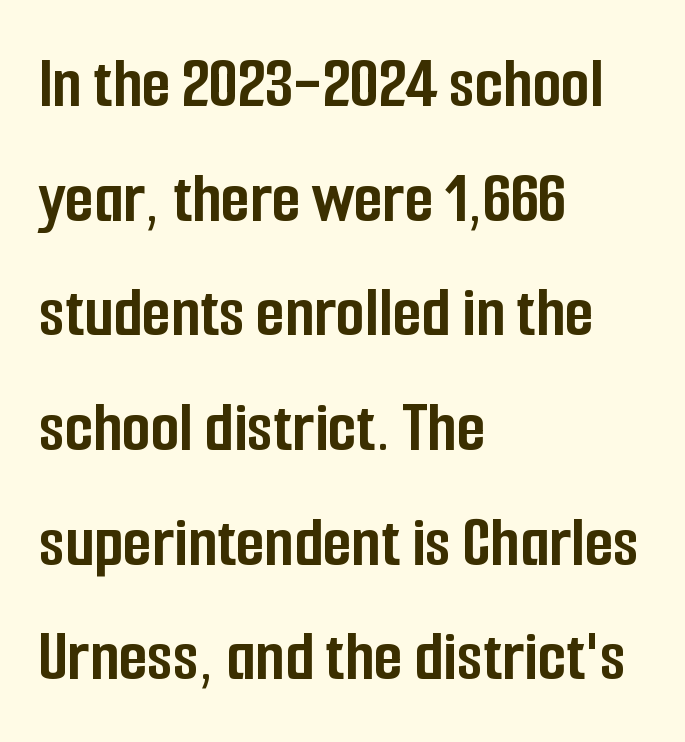
{"serif": "no", "italic": "no", "bold": "yes", "weight": "semibold", "width": "condensed", "stroke_contrast": "low", "x_height": "medium", "monospaced": "no", "underline": "no", "align": "left", "line_spacing": "normal", "line_spacing_ratio": 1.55, "letter_spacing": "normal", "letter_spacing_em": 0.0, "glyph_px": 74}
